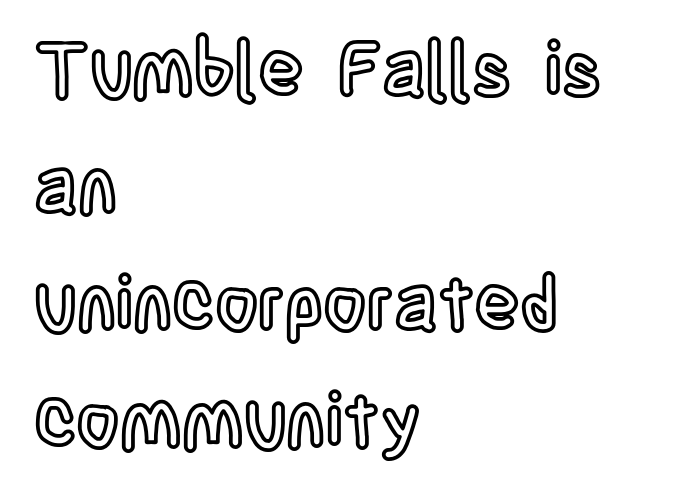
{"italic": "no", "width": "condensed", "x_height": "large", "monospaced": "no", "underline": "no", "align": "left", "line_spacing": "normal", "line_spacing_ratio": 1.56, "letter_spacing": "normal", "letter_spacing_em": 0.0, "glyph_px": 75}
